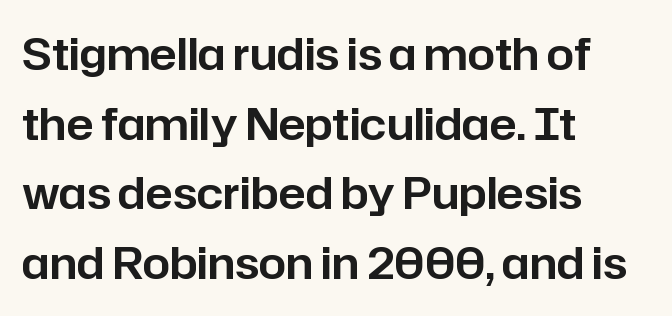
{"serif": "no", "italic": "no", "width": "normal", "stroke_contrast": "low", "x_height": "medium", "monospaced": "no", "underline": "no", "align": "left", "line_spacing": "normal", "line_spacing_ratio": 1.58, "letter_spacing": "normal", "letter_spacing_em": 0.0, "glyph_px": 44}
